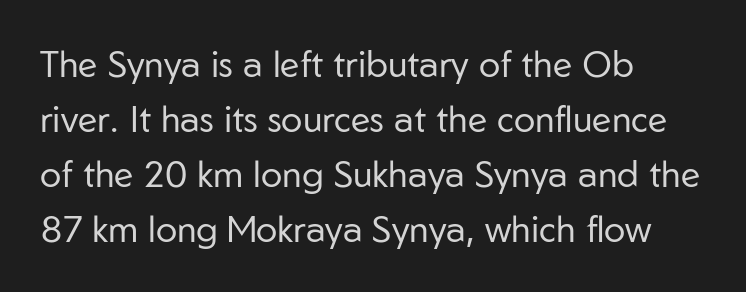
The rows are spaced the way most documents space them. Is the stroke heavy? The answer is a plain regular-or-lighter. Looks like regular typesetting: each glyph gets only the width it needs. The rag falls on the right side of this text block. The passage shown is not underscored anywhere.
